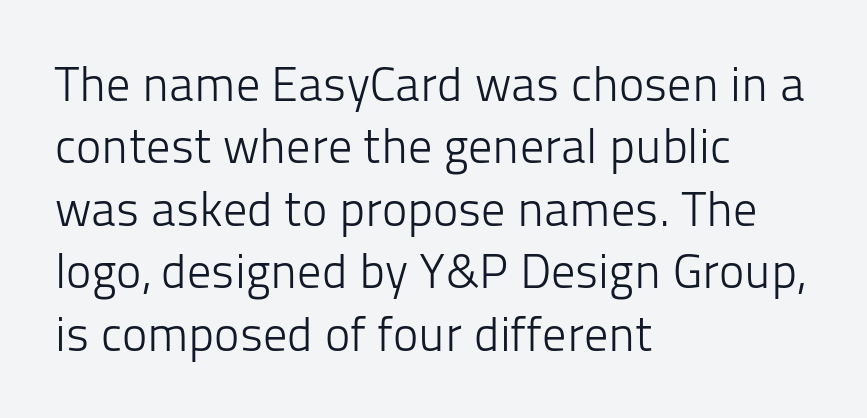
{"serif": "no", "italic": "no", "bold": "no", "weight": "light", "width": "normal", "stroke_contrast": "low", "x_height": "medium", "monospaced": "no", "underline": "no", "align": "left", "line_spacing": "normal", "line_spacing_ratio": 1.3, "letter_spacing": "normal", "letter_spacing_em": 0.0, "glyph_px": 48}
